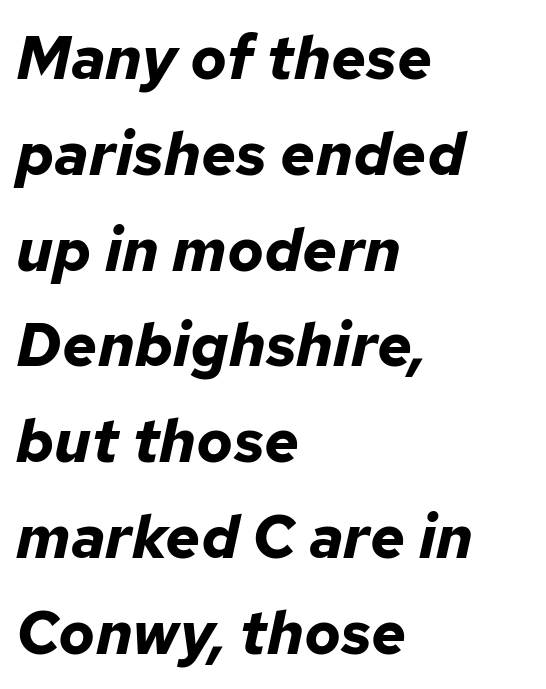
The image shows 61 px bold type, italic (leaning right); set left-aligned, normal line spacing (1.57x), normal letter spacing, not underlined; low stroke contrast and a medium x-height.
